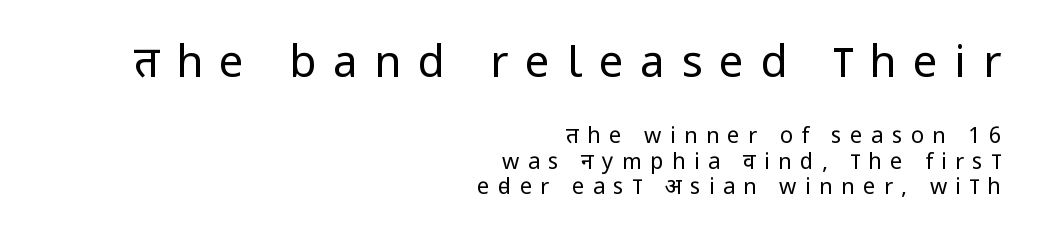
The image shows 44 px regular-weight, condensed sans-serif type, upright; set right-aligned, line spacing 1.16x, unusually wide letter spacing (+0.38 em), not underlined; the first (top) block is 2.0x larger; low stroke contrast and a large x-height.
